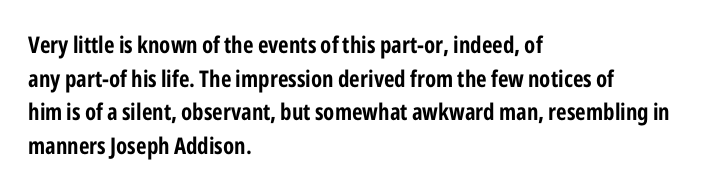
Q: Is the text bold? A: Yes.
Q: Is the text italic (slanted)? A: No, it is upright.
Q: Is the text underlined? A: No.
Q: How is the paragraph aligned? A: Left-aligned.
Q: Is the spacing between letters normal or unusually wide? A: Normal.
Q: Is the spacing between lines tight, normal or loose? A: Normal.
